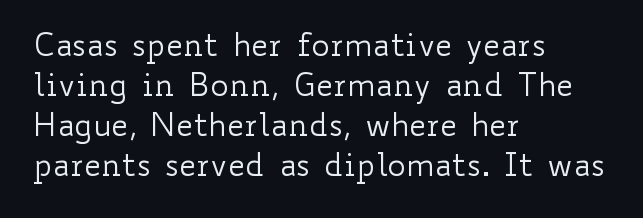
{"italic": "no", "bold": "no", "weight": "regular", "width": "wide", "stroke_contrast": "low", "x_height": "small", "monospaced": "no", "underline": "no", "align": "left", "line_spacing": "normal", "line_spacing_ratio": 1.29, "letter_spacing": "normal", "letter_spacing_em": 0.0, "glyph_px": 31}
